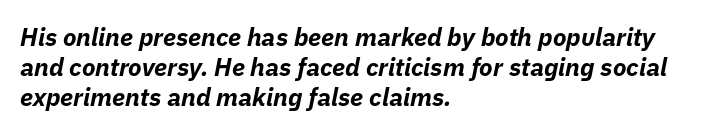
The baseline area is clear. The passage shown is emphatically bold. Characters are canted at an angle relative to the baseline's perpendicular. In terms of letterspacing, this is plain default setting. A student would call this left alignment; a typographer would say flush left, rag right.
